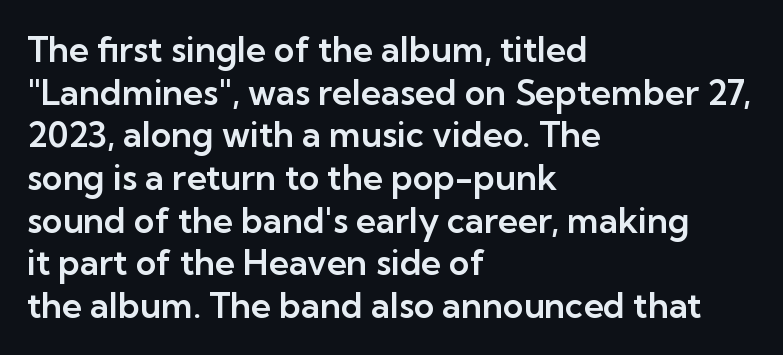
The image shows 35 px sans-serif type, upright; set left-aligned, line spacing 1.22x, normal letter spacing, not underlined; low stroke contrast and a medium x-height.
